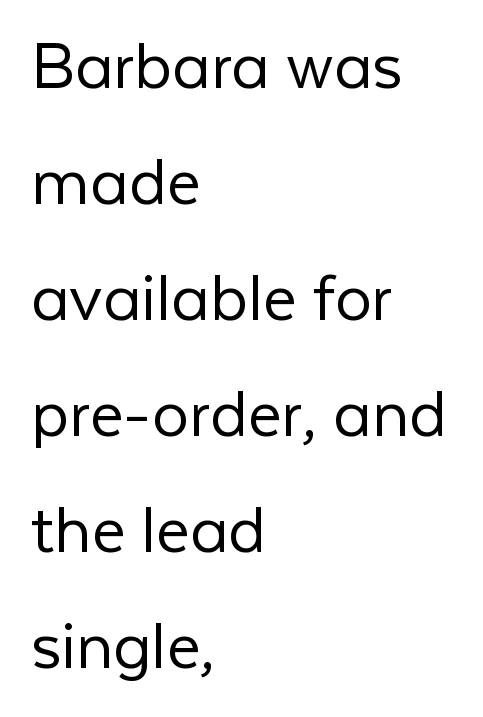
The image shows 73 px light sans-serif type, upright; set left-aligned, normal line spacing (1.59x), normal letter spacing, not underlined; low stroke contrast and a medium x-height.
